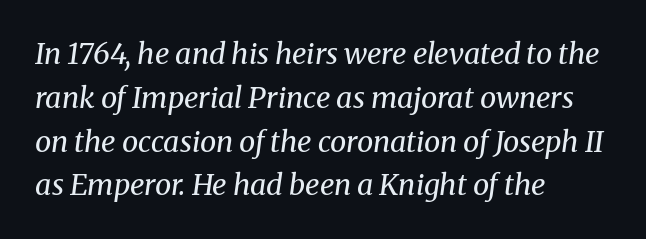
{"serif": "yes", "italic": "yes", "lean": "right", "slant_degrees": 8, "bold": "no", "weight": "regular", "width": "normal", "stroke_contrast": "medium", "x_height": "medium", "monospaced": "no", "underline": "no", "align": "left", "line_spacing": "normal", "line_spacing_ratio": 1.51, "letter_spacing": "normal", "letter_spacing_em": 0.0, "glyph_px": 29}
